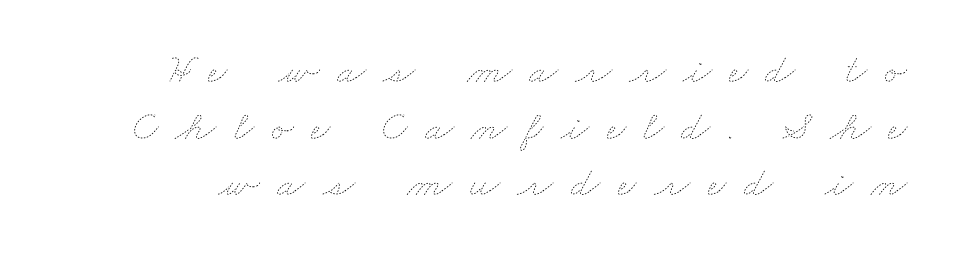
{"bold": "no", "weight": "thin", "width": "wide", "stroke_contrast": "low", "x_height": "small", "monospaced": "no", "underline": "no", "line_spacing": "normal", "line_spacing_ratio": 1.35, "letter_spacing": "wide", "letter_spacing_em": 0.41, "glyph_px": 42}
